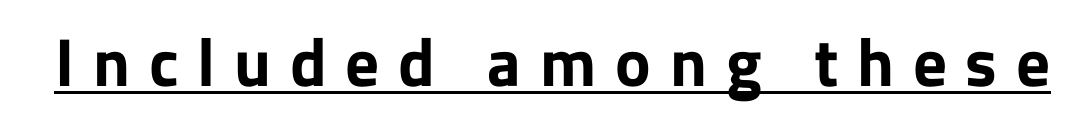
Stroke terminals: plain, sans-serif. Does a line run under the words? Yes, clearly. A typesetter would call this heavily tracked-out type. Ordinary non-slanted type is in use. Character widths vary here, with narrow letters taking less room than wide ones.
